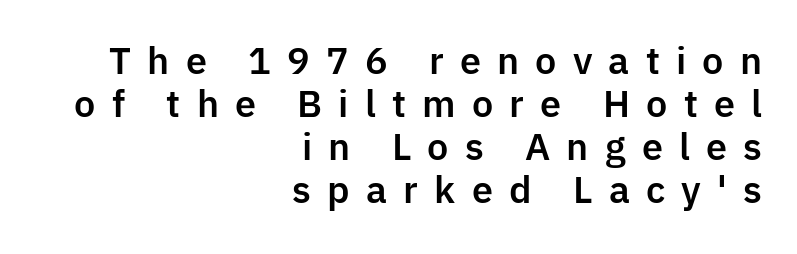
These lines stack with their right ends in a neat column. Nothing sits at the stroke ends, so this counts as sans-serif. The letters stand straight up with perfectly vertical stems. Spacing between characters has been opened up far beyond the box default. The face used here is proportionally spaced, like ordinary book or web type.
